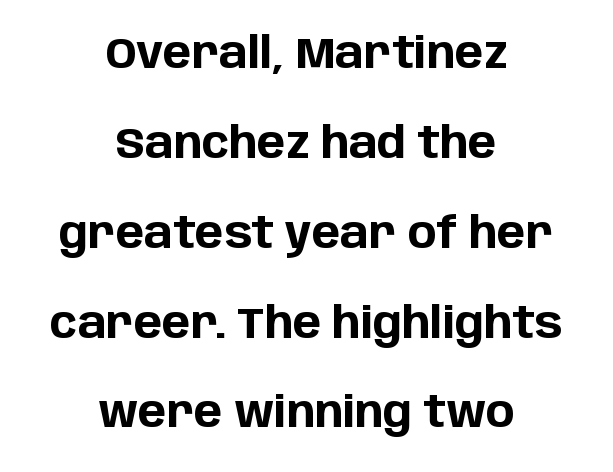
{"serif": "no", "italic": "no", "bold": "yes", "weight": "bold", "width": "normal", "stroke_contrast": "low", "x_height": "large", "monospaced": "no", "underline": "no", "align": "center", "line_spacing": "loose", "line_spacing_ratio": 2.09, "letter_spacing": "normal", "letter_spacing_em": 0.0, "glyph_px": 43}
